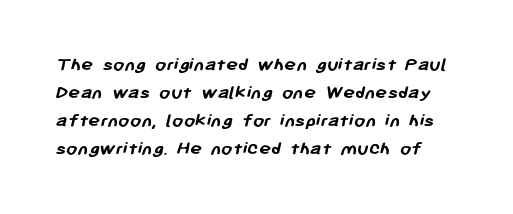
{"bold": "yes", "underline": "no", "line_spacing": "normal", "line_spacing_ratio": 1.4, "letter_spacing": "normal", "letter_spacing_em": 0.0, "glyph_px": 20}
